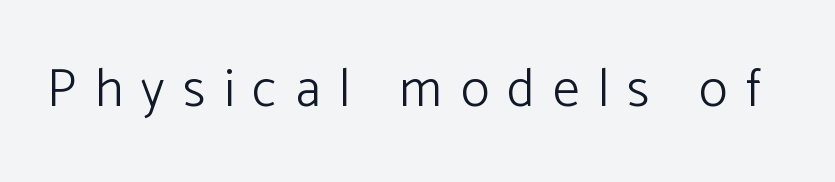
{"serif": "no", "italic": "no", "bold": "no", "weight": "light", "width": "normal", "stroke_contrast": "low", "x_height": "medium", "monospaced": "no", "underline": "no", "letter_spacing": "wide", "letter_spacing_em": 0.35, "glyph_px": 53}
